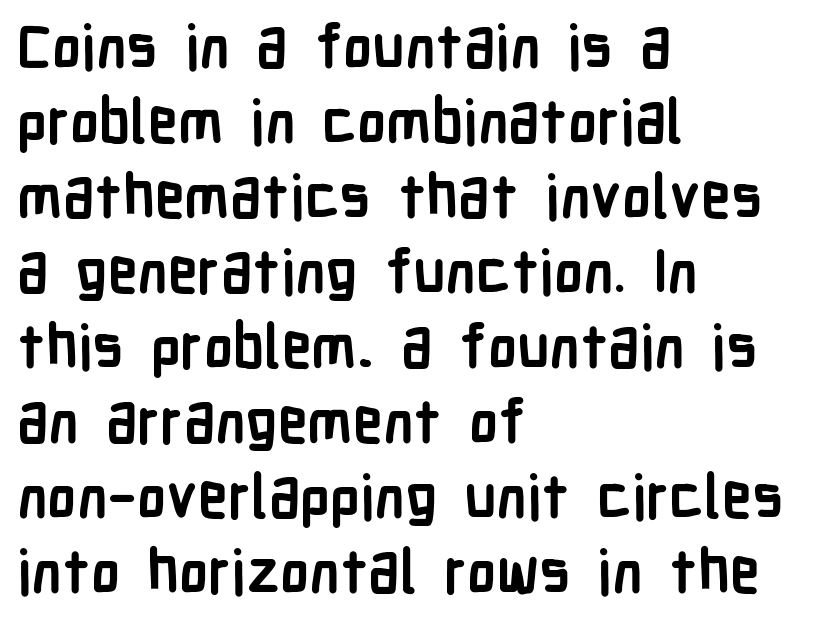
Q: Is the text bold? A: Yes.
Q: Is the text italic (slanted)? A: No, it is upright.
Q: Is the typeface a serif or a sans-serif typeface? A: Sans-serif.
Q: Is the text underlined? A: No.
Q: How is the paragraph aligned? A: Left-aligned.
Q: Is the spacing between letters normal or unusually wide? A: Normal.
Q: Is the spacing between lines tight, normal or loose? A: Normal.
Q: Width (condensed, normal, or wide)? A: Condensed.
Q: Stroke contrast? A: Low.
Q: x-height? A: Medium.
Q: Monospaced? A: No.
